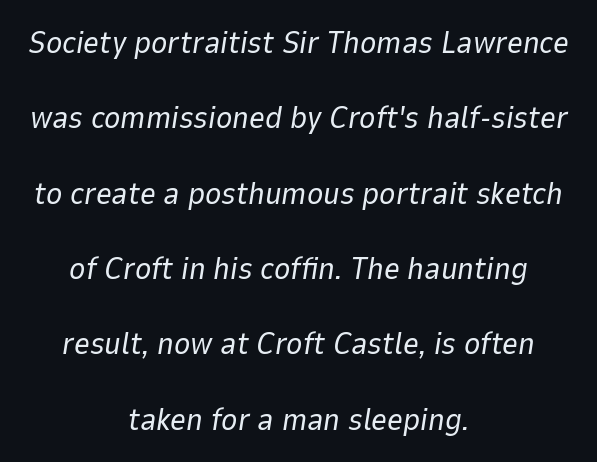
The passage shown is typed in a proportional face where columns would drift. This rendering uses center alignment, leaving both contours irregular but symmetric. Type without underlining. The font's italic variant was chosen for this text. The gaps between neighbouring characters are ordinary and unremarkable.
